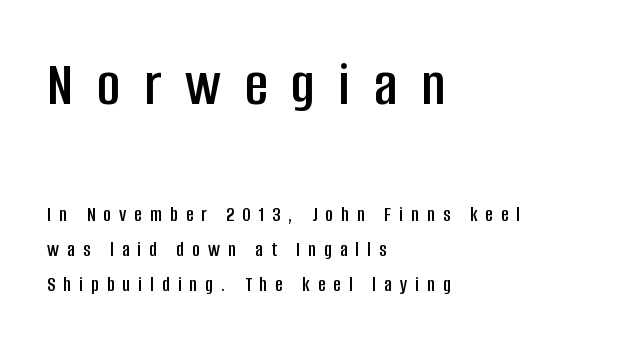
{"serif": "no", "italic": "no", "width": "condensed", "stroke_contrast": "low", "x_height": "large", "monospaced": "no", "underline": "no", "align": "left", "line_spacing": "normal", "line_spacing_ratio": 1.66, "letter_spacing": "wide", "letter_spacing_em": 0.38, "larger_block": "first", "size_ratio": 3.0, "glyph_px": 63}
